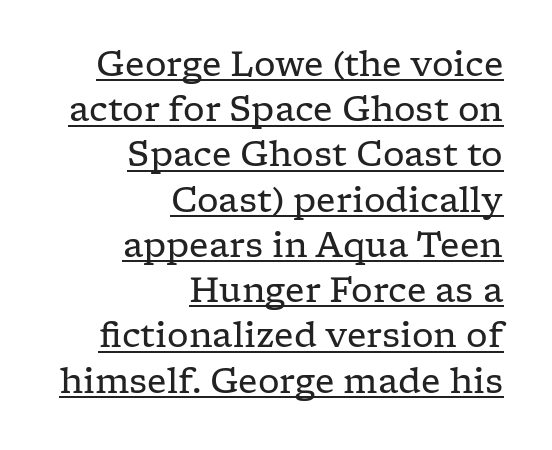
The image shows 34 px regular-weight, wide serif type, upright; set right-aligned, normal line spacing (1.33x), normal letter spacing, underlined; low stroke contrast and a medium x-height.
